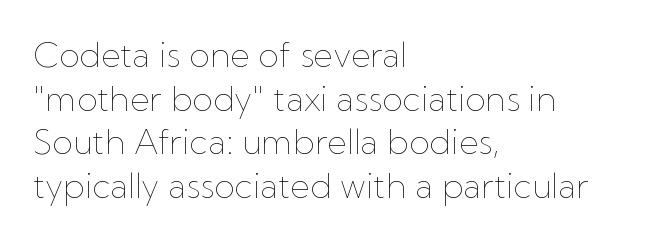
{"italic": "no", "bold": "no", "weight": "thin", "width": "normal", "stroke_contrast": "low", "x_height": "medium", "monospaced": "no", "underline": "no", "align": "left", "line_spacing": "normal", "line_spacing_ratio": 1.28, "letter_spacing": "normal", "letter_spacing_em": 0.0, "glyph_px": 34}
